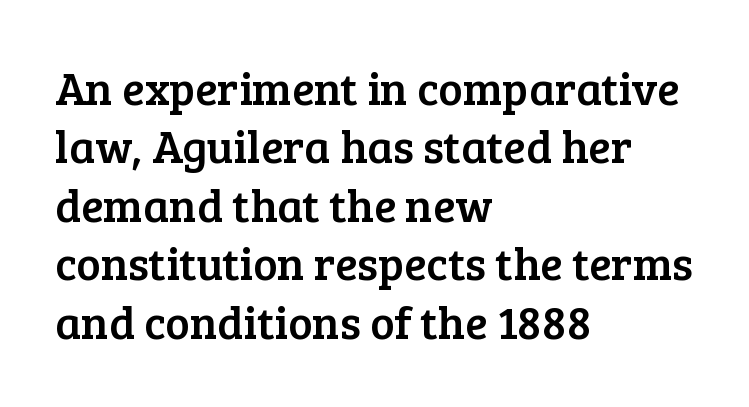
The image shows 46 px serif type, upright; set left-aligned, normal line spacing (1.27x), normal letter spacing, not underlined; low stroke contrast and a medium x-height.
